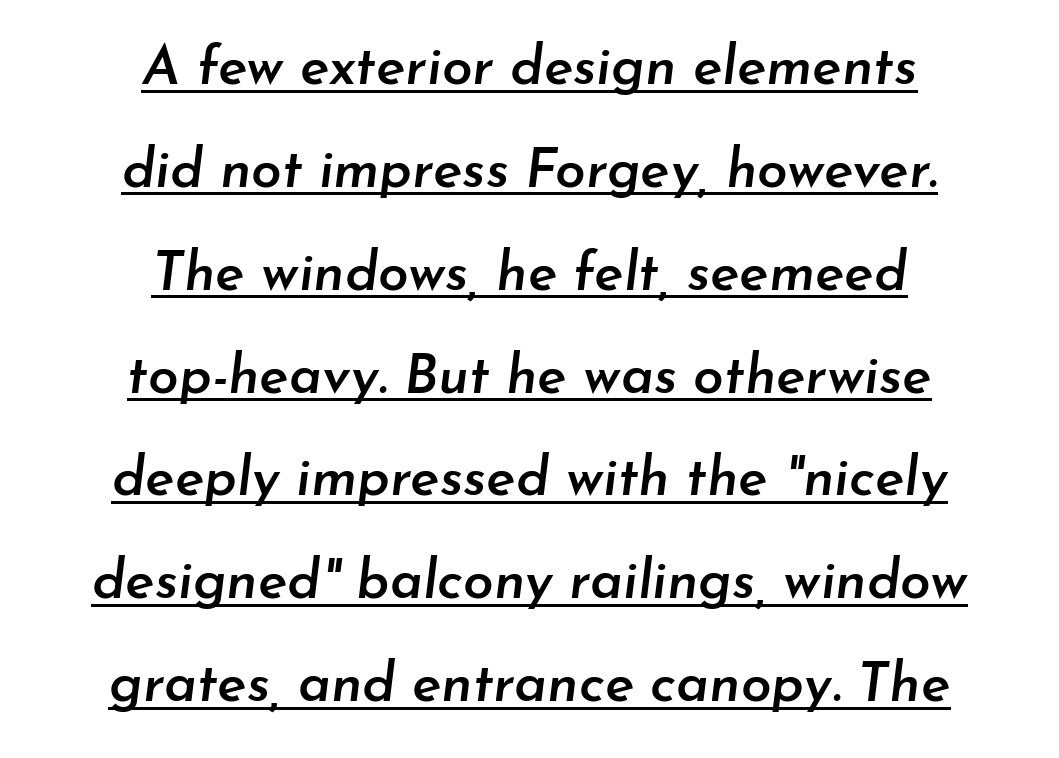
{"italic": "yes", "lean": "right", "slant_degrees": 7, "bold": "semi", "weight": "semibold", "width": "normal", "stroke_contrast": "low", "x_height": "small", "monospaced": "no", "underline": "yes", "align": "center", "line_spacing_ratio": 1.87, "letter_spacing": "normal", "letter_spacing_em": 0.0, "glyph_px": 55}
